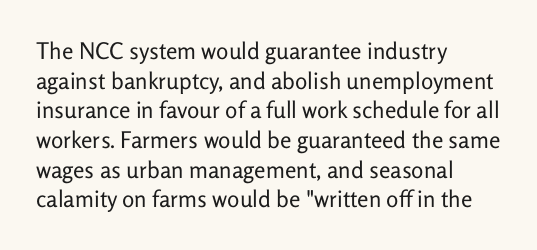
The image shows 23 px text type, upright; set left-aligned, normal line spacing (1.29x), normal letter spacing, not underlined.
